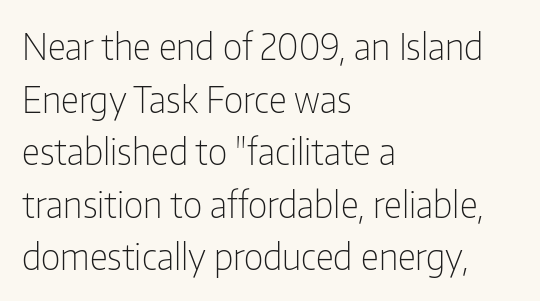
The image shows 36 px light, condensed sans-serif type, upright; set left-aligned, normal line spacing (1.46x), normal letter spacing, not underlined; low stroke contrast and a medium x-height.
